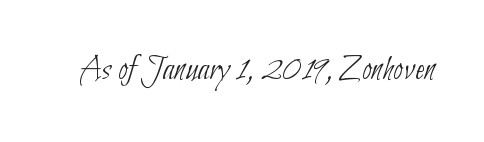
The image shows 35 px thin, condensed sans-serif type; set normal letter spacing, not underlined; low stroke contrast and a small x-height.
